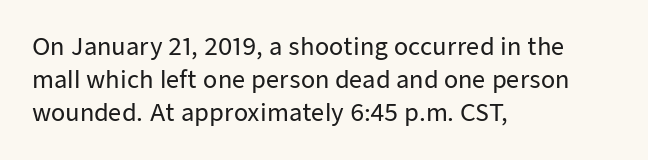
The image shows 23 px text type, upright; set left-aligned, normal line spacing (1.44x), normal letter spacing, not underlined.
